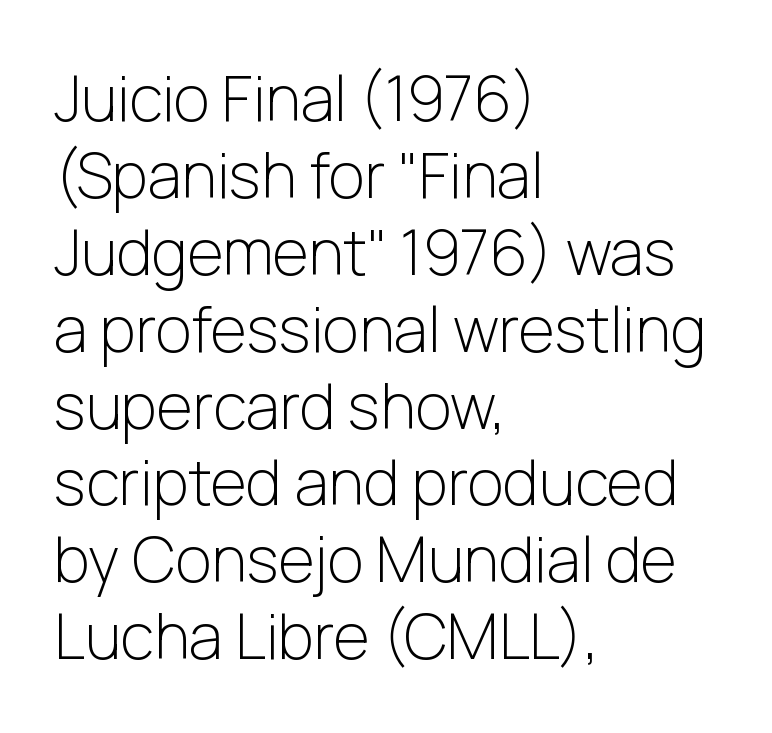
Q: Is the text bold? A: No.
Q: Is the text italic (slanted)? A: No, it is upright.
Q: Is the typeface a serif or a sans-serif typeface? A: Sans-serif.
Q: Is the text underlined? A: No.
Q: How is the paragraph aligned? A: Left-aligned.
Q: Is the spacing between letters normal or unusually wide? A: Normal.
Q: Width (condensed, normal, or wide)? A: Normal.
Q: Stroke contrast? A: Low.
Q: x-height? A: Medium.
Q: Monospaced? A: No.
